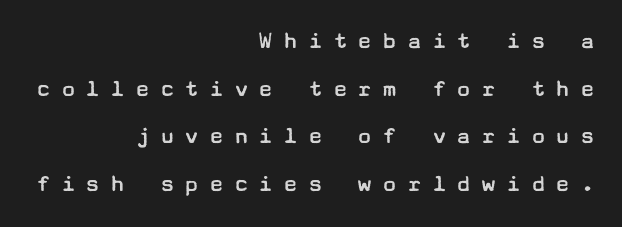
{"italic": "no", "bold": "no", "underline": "no", "align": "right", "line_spacing": "loose", "line_spacing_ratio": 1.91, "letter_spacing": "wide", "letter_spacing_em": 0.39, "glyph_px": 25}
